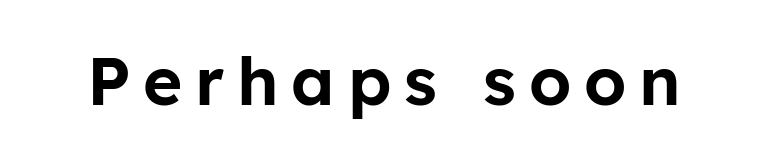
Q: Is the text italic (slanted)? A: No, it is upright.
Q: Is the typeface a serif or a sans-serif typeface? A: Sans-serif.
Q: Is the text underlined? A: No.
Q: Width (condensed, normal, or wide)? A: Normal.
Q: Stroke contrast? A: Low.
Q: x-height? A: Medium.
Q: Monospaced? A: No.
